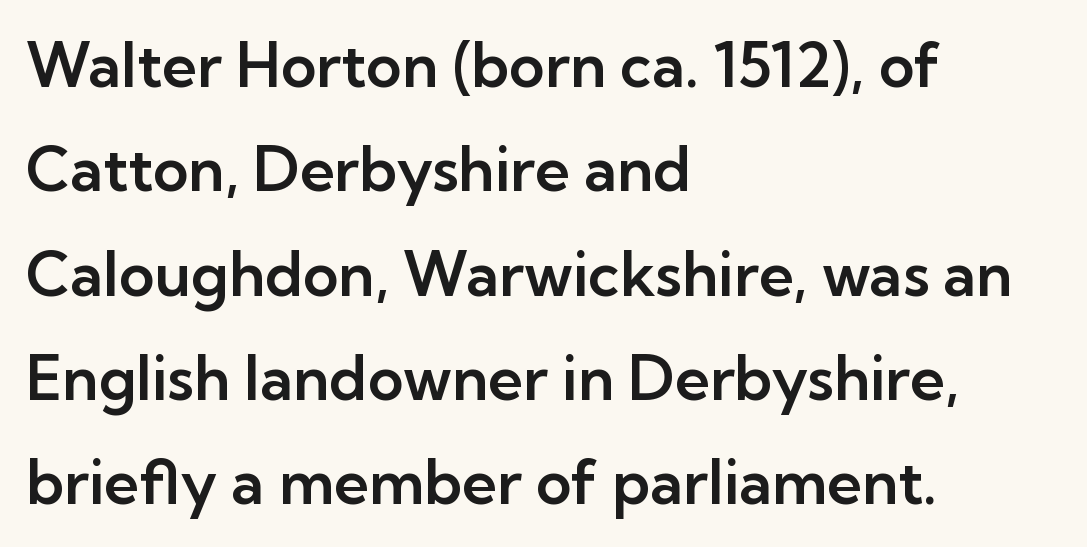
{"serif": "no", "italic": "no", "width": "normal", "stroke_contrast": "low", "x_height": "medium", "monospaced": "no", "underline": "no", "align": "left", "line_spacing_ratio": 1.71, "letter_spacing": "normal", "letter_spacing_em": 0.0, "glyph_px": 61}
